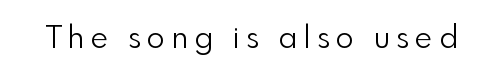
Q: Is the text bold? A: No.
Q: Is the text italic (slanted)? A: No, it is upright.
Q: Is the typeface a serif or a sans-serif typeface? A: Sans-serif.
Q: Is the text underlined? A: No.
Q: Is the spacing between letters normal or unusually wide? A: Unusually wide.
Q: Width (condensed, normal, or wide)? A: Normal.
Q: x-height? A: Small.
Q: Monospaced? A: No.
